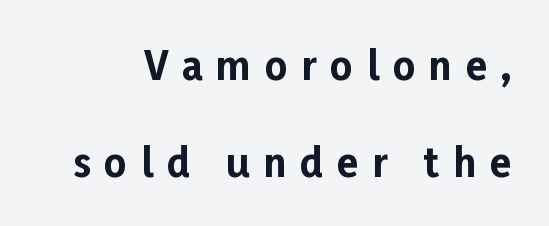
Check the space under the baseline: it is left empty. Plenty of ink on the page — the face is bold. Font category for this specimen: sans-serif. Line spacing here is loose. Spacing between characters has been opened up far beyond the box default.
